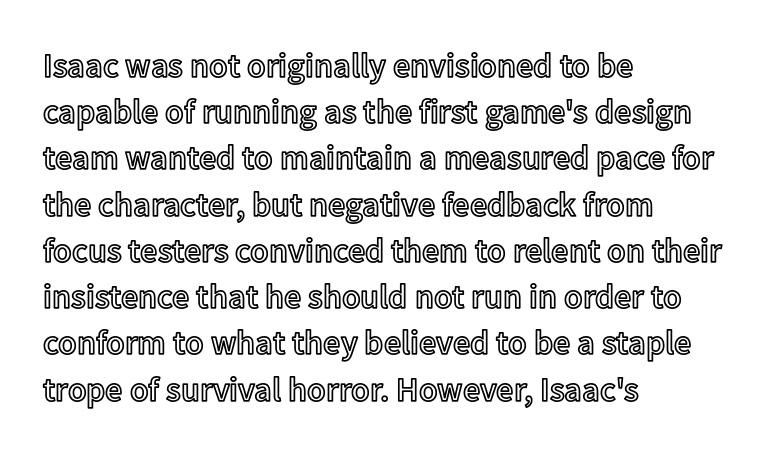
The image shows 34 px text type, upright; set left-aligned, normal line spacing (1.36x), normal letter spacing, not underlined; a medium x-height.
